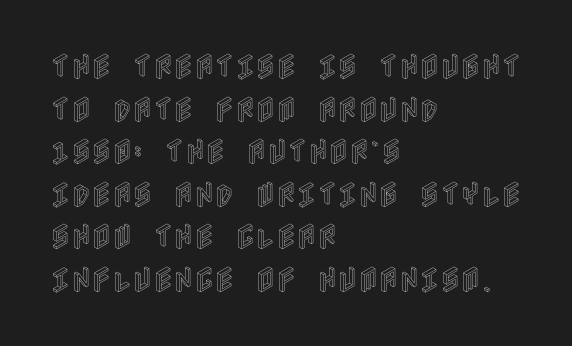
Students, observe: this is what conventionally led text looks like. Inter-character spacing is left at the font's built-in metrics. A typesetter would mark this as roman, not italic. Decoration check: the copy has no underline. Alignment: flush left.
